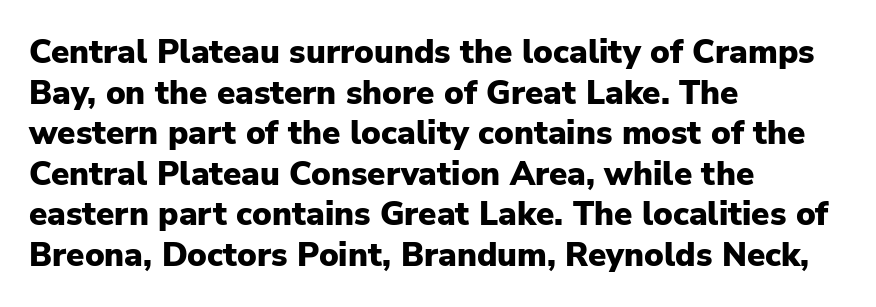
The image shows 33 px heavy sans-serif type, upright; set left-aligned, line spacing 1.23x, normal letter spacing, not underlined; low stroke contrast and a medium x-height.
